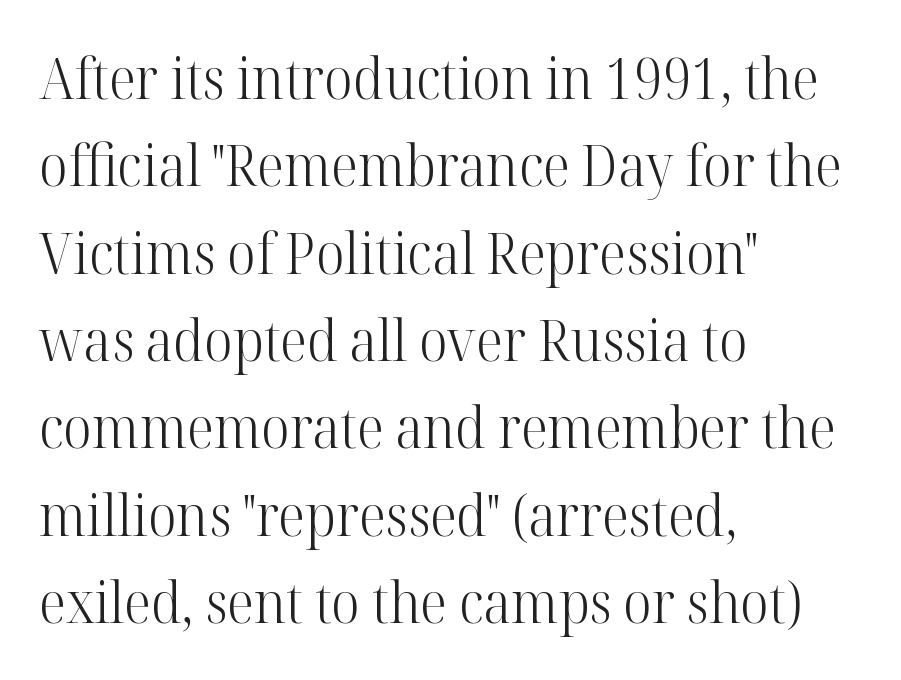
Q: Is the text bold? A: No.
Q: Is the text italic (slanted)? A: No, it is upright.
Q: Is the typeface a serif or a sans-serif typeface? A: Serif.
Q: Is the text underlined? A: No.
Q: How is the paragraph aligned? A: Left-aligned.
Q: Is the spacing between letters normal or unusually wide? A: Normal.
Q: Is the spacing between lines tight, normal or loose? A: Normal.
Q: Width (condensed, normal, or wide)? A: Normal.
Q: Stroke contrast? A: High.
Q: x-height? A: Medium.
Q: Monospaced? A: No.
